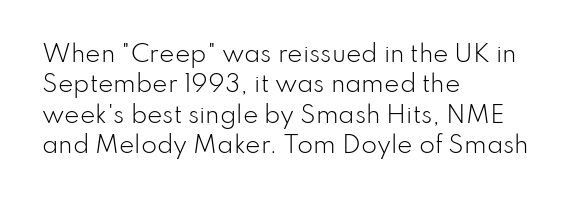
Q: Is the text bold? A: No.
Q: Is the text italic (slanted)? A: No, it is upright.
Q: Is the text underlined? A: No.
Q: How is the paragraph aligned? A: Left-aligned.
Q: Is the spacing between letters normal or unusually wide? A: Normal.
Q: Is the spacing between lines tight, normal or loose? A: Normal.
